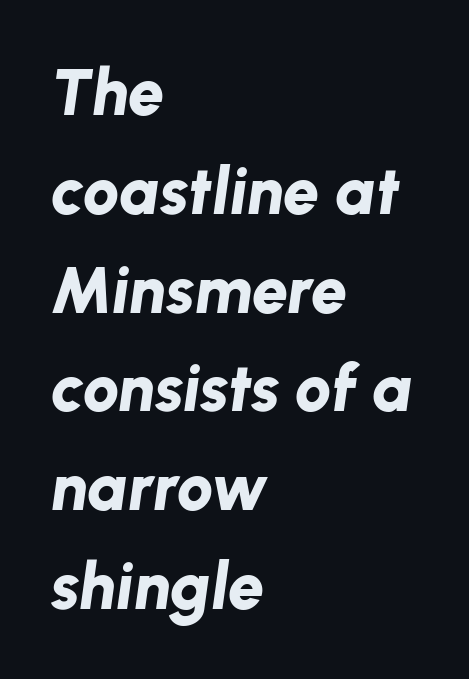
{"italic": "yes", "lean": "right", "slant_degrees": 8, "bold": "yes", "weight": "bold", "width": "normal", "stroke_contrast": "low", "x_height": "medium", "monospaced": "no", "underline": "no", "align": "left", "line_spacing": "normal", "line_spacing_ratio": 1.52, "letter_spacing": "normal", "letter_spacing_em": 0.0, "glyph_px": 65}
